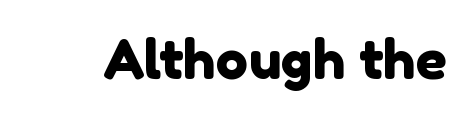
Q: Is the typeface a serif or a sans-serif typeface? A: Sans-serif.
Q: Is the text underlined? A: No.
Q: Is the spacing between letters normal or unusually wide? A: Normal.
Q: Width (condensed, normal, or wide)? A: Normal.
Q: x-height? A: Medium.
Q: Monospaced? A: No.
